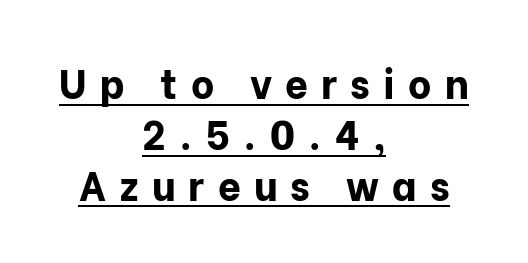
{"serif": "no", "italic": "no", "bold": "yes", "weight": "bold", "width": "normal", "stroke_contrast": "low", "x_height": "medium", "monospaced": "no", "underline": "yes", "align": "center", "line_spacing": "normal", "line_spacing_ratio": 1.27, "letter_spacing": "wide", "letter_spacing_em": 0.33, "glyph_px": 40}
